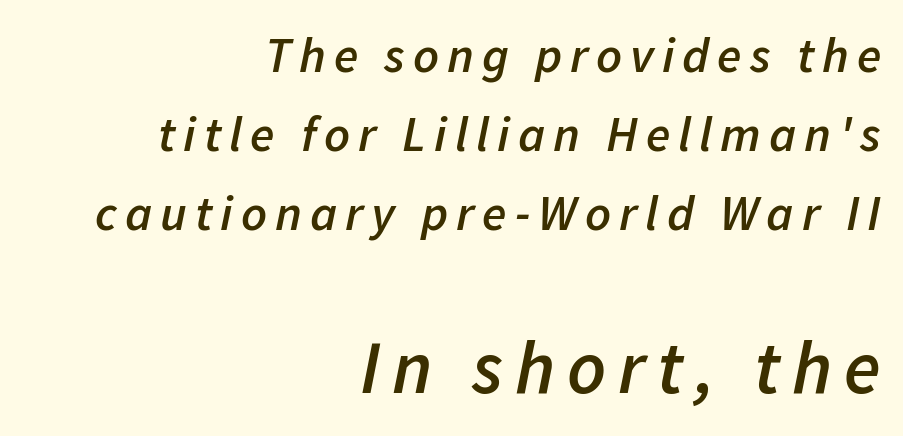
I'd describe the lettering as semibold — firm but not a full bold. Quick note: interline space is typical. Compare the two chunks: the lower has the greater cap height. Varying glyph widths throughout — classic text-font behaviour.
